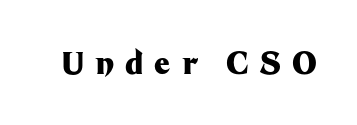
Q: Is the text bold? A: Yes.
Q: Is the text italic (slanted)? A: No, it is upright.
Q: Is the typeface a serif or a sans-serif typeface? A: Sans-serif.
Q: Is the text underlined? A: No.
Q: Is the spacing between letters normal or unusually wide? A: Unusually wide.
Q: Width (condensed, normal, or wide)? A: Normal.
Q: Stroke contrast? A: Medium.
Q: x-height? A: Medium.
Q: Monospaced? A: No.
